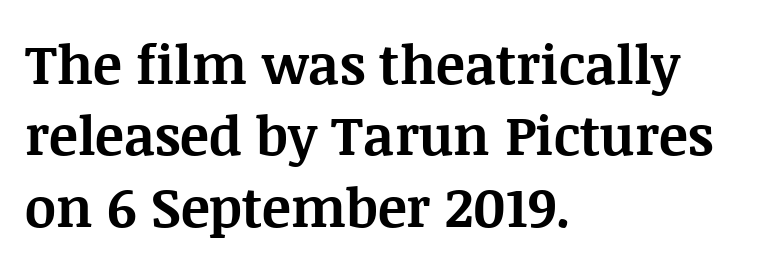
{"serif": "yes", "italic": "no", "bold": "yes", "weight": "bold", "width": "normal", "stroke_contrast": "medium", "x_height": "large", "monospaced": "no", "underline": "no", "align": "left", "line_spacing": "normal", "line_spacing_ratio": 1.32, "letter_spacing": "normal", "letter_spacing_em": 0.0, "glyph_px": 54}
